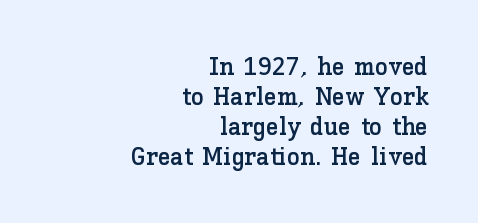
{"italic": "no", "underline": "no", "align": "right", "line_spacing_ratio": 1.16, "letter_spacing": "normal", "letter_spacing_em": 0.0, "glyph_px": 26}
